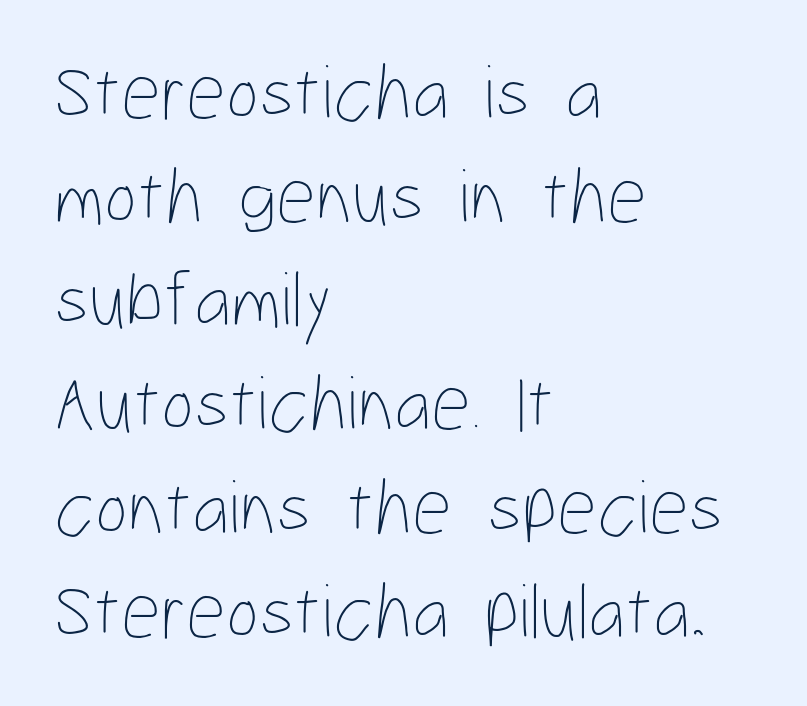
Q: Is the text bold? A: No.
Q: Is the text italic (slanted)? A: No, it is upright.
Q: Is the text underlined? A: No.
Q: How is the paragraph aligned? A: Left-aligned.
Q: Is the spacing between letters normal or unusually wide? A: Normal.
Q: Is the spacing between lines tight, normal or loose? A: Normal.
Q: Width (condensed, normal, or wide)? A: Condensed.
Q: Stroke contrast? A: Low.
Q: x-height? A: Medium.
Q: Monospaced? A: No.
